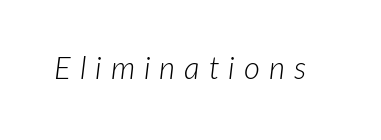
The image shows 31 px light type, italic (leaning right); set unusually wide letter spacing (+0.29 em), not underlined; low stroke contrast and a medium x-height.
